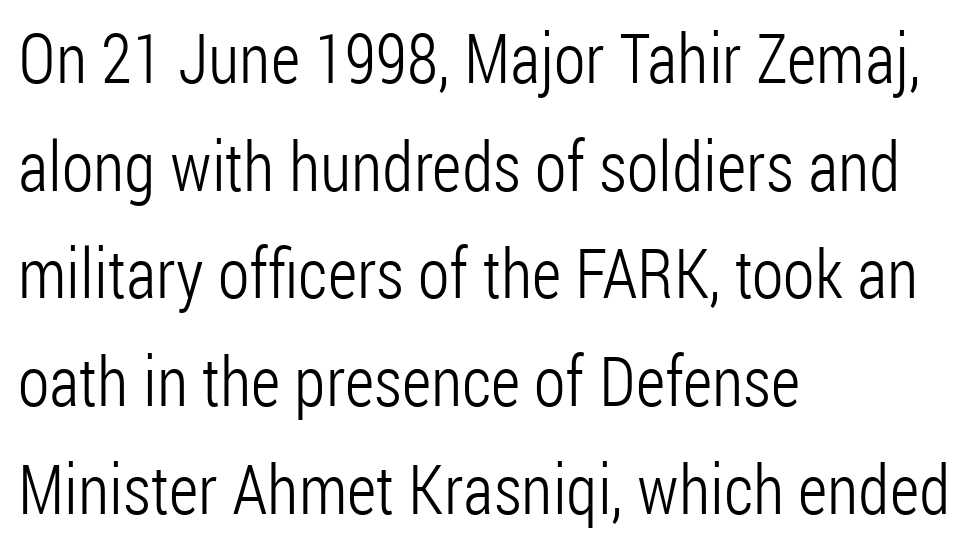
{"serif": "no", "italic": "no", "bold": "no", "weight": "light", "width": "condensed", "stroke_contrast": "low", "x_height": "medium", "monospaced": "no", "underline": "no", "align": "left", "line_spacing": "normal", "line_spacing_ratio": 1.56, "letter_spacing": "normal", "letter_spacing_em": 0.0, "glyph_px": 69}
